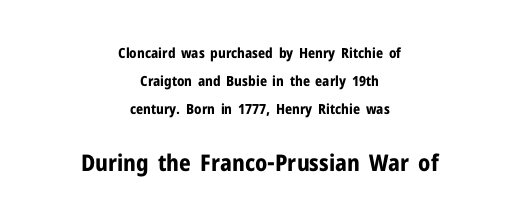
Q: Is the text bold? A: Yes.
Q: Is the text italic (slanted)? A: No, it is upright.
Q: Is the text underlined? A: No.
Q: How is the paragraph aligned? A: Centered.
Q: Is the spacing between letters normal or unusually wide? A: Normal.
Q: Is the spacing between lines tight, normal or loose? A: Loose.
Q: Which block of text is set in a larger size, the first (top) or the second (bottom)? A: The second (bottom) one.
